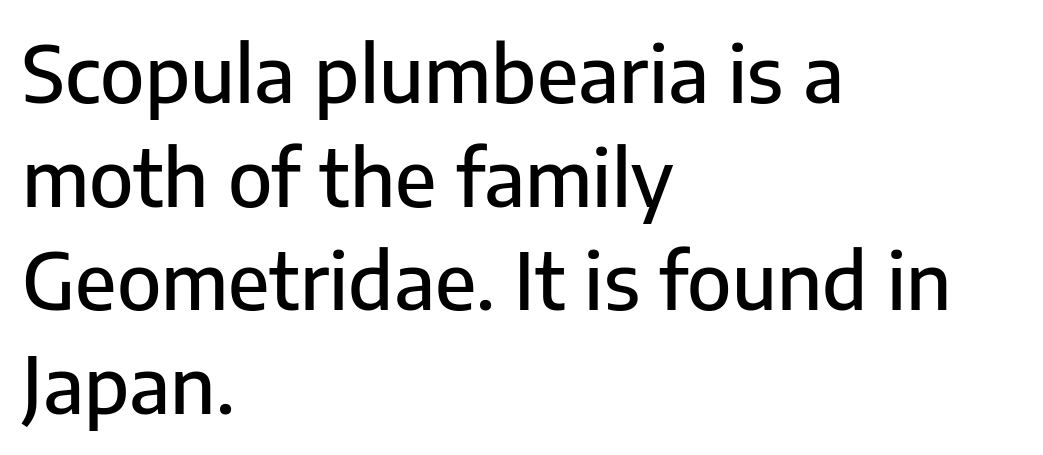
{"serif": "no", "italic": "no", "width": "normal", "stroke_contrast": "low", "x_height": "medium", "monospaced": "no", "underline": "no", "align": "left", "line_spacing": "normal", "line_spacing_ratio": 1.33, "letter_spacing": "normal", "letter_spacing_em": 0.0, "glyph_px": 78}
